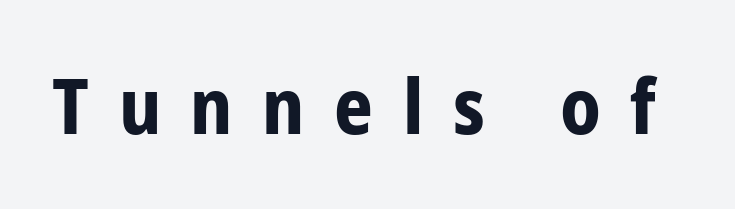
Q: Is the text bold? A: Yes.
Q: Is the text italic (slanted)? A: No, it is upright.
Q: Is the typeface a serif or a sans-serif typeface? A: Sans-serif.
Q: Is the text underlined? A: No.
Q: Is the spacing between letters normal or unusually wide? A: Unusually wide.
Q: Width (condensed, normal, or wide)? A: Condensed.
Q: Stroke contrast? A: Low.
Q: x-height? A: Medium.
Q: Monospaced? A: No.
